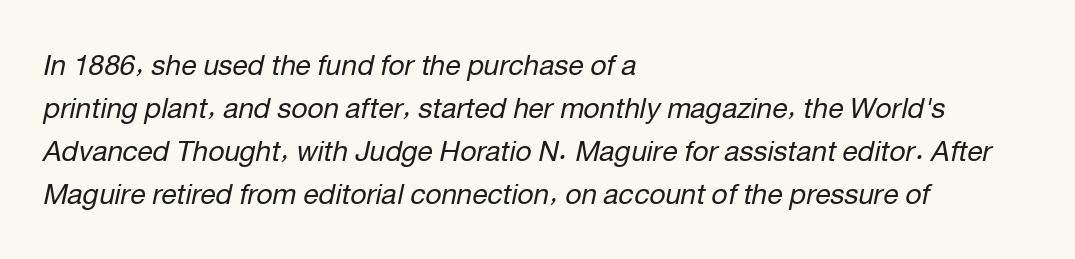
{"italic": "yes", "lean": "right", "slant_degrees": 12, "bold": "no", "weight": "regular", "width": "normal", "stroke_contrast": "low", "x_height": "medium", "monospaced": "no", "underline": "no", "align": "left", "line_spacing": "normal", "line_spacing_ratio": 1.53, "letter_spacing": "normal", "letter_spacing_em": 0.0, "glyph_px": 28}
